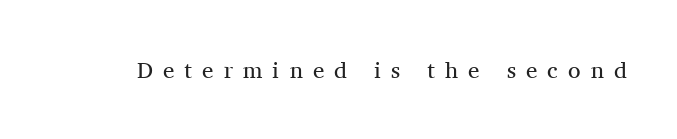
The image shows 23 px text type, upright; set unusually wide letter spacing (+0.44 em), not underlined.
